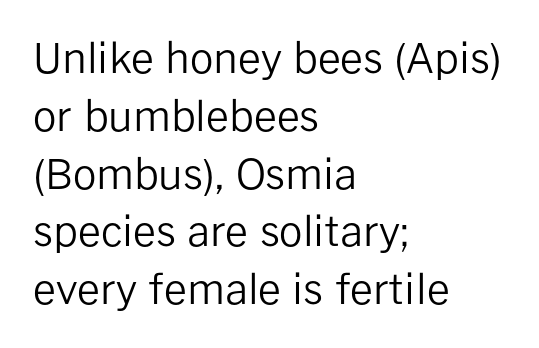
The image shows 41 px regular-weight sans-serif type, upright; set left-aligned, normal line spacing (1.41x), normal letter spacing, not underlined; low stroke contrast and a medium x-height.
